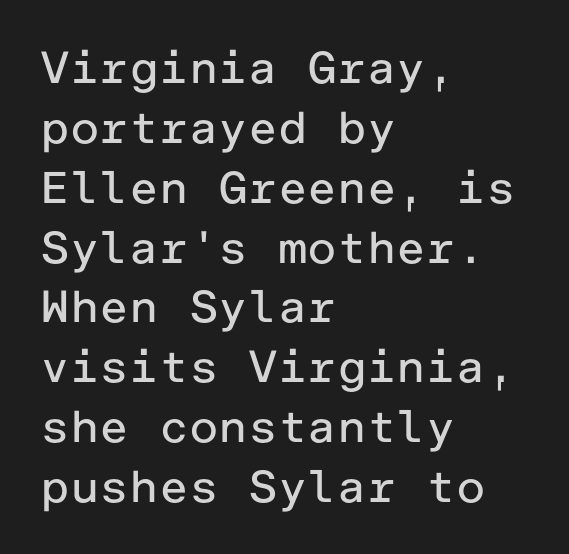
Q: Is the text bold? A: No.
Q: Is the text italic (slanted)? A: No, it is upright.
Q: Is the typeface a serif or a sans-serif typeface? A: Sans-serif.
Q: Is the text underlined? A: No.
Q: How is the paragraph aligned? A: Left-aligned.
Q: Is the spacing between letters normal or unusually wide? A: Normal.
Q: Is the spacing between lines tight, normal or loose? A: Normal.
Q: Width (condensed, normal, or wide)? A: Normal.
Q: Stroke contrast? A: Low.
Q: x-height? A: Medium.
